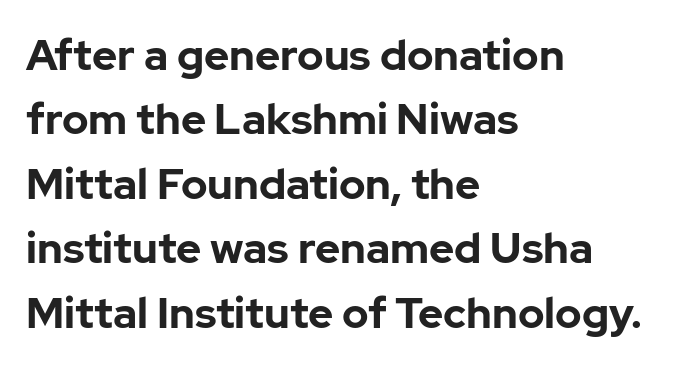
{"serif": "no", "italic": "no", "bold": "yes", "weight": "bold", "width": "normal", "stroke_contrast": "low", "x_height": "medium", "monospaced": "no", "underline": "no", "align": "left", "line_spacing": "normal", "line_spacing_ratio": 1.5, "letter_spacing": "normal", "letter_spacing_em": 0.0, "glyph_px": 43}
